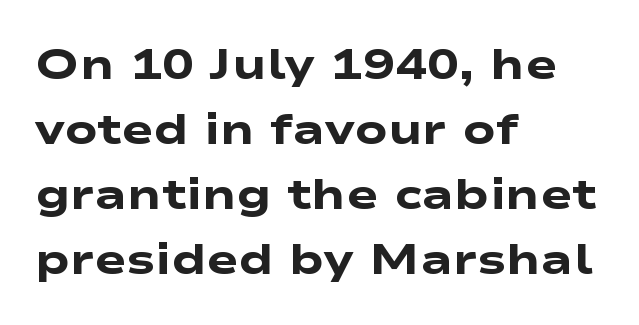
The image shows 43 px heavy, wide sans-serif type; set left-aligned, normal line spacing (1.51x), normal letter spacing, not underlined; low stroke contrast and a medium x-height.
